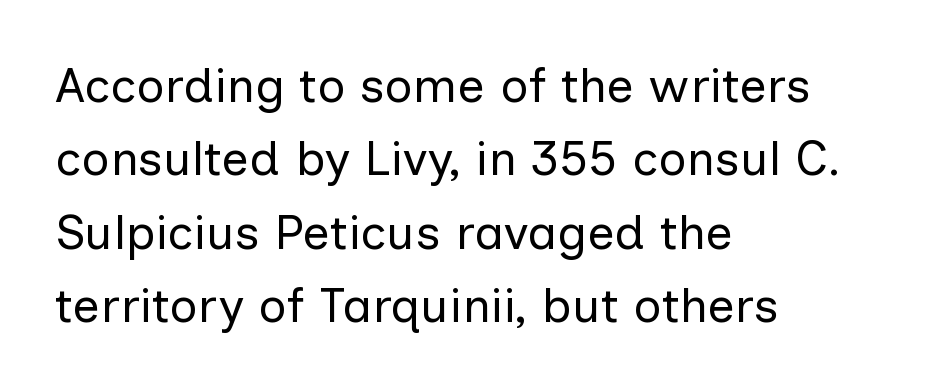
Q: Is the text bold? A: No.
Q: Is the text italic (slanted)? A: No, it is upright.
Q: Is the typeface a serif or a sans-serif typeface? A: Sans-serif.
Q: Is the text underlined? A: No.
Q: How is the paragraph aligned? A: Left-aligned.
Q: Is the spacing between letters normal or unusually wide? A: Normal.
Q: Is the spacing between lines tight, normal or loose? A: Normal.
Q: Width (condensed, normal, or wide)? A: Normal.
Q: Stroke contrast? A: Low.
Q: x-height? A: Medium.
Q: Monospaced? A: No.
